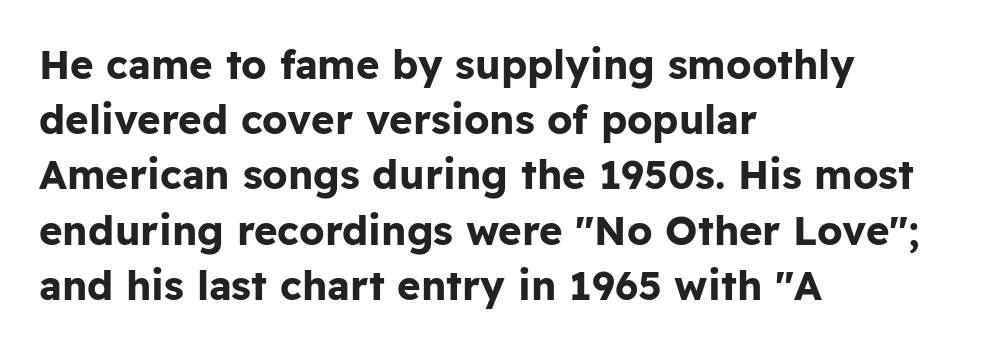
{"serif": "no", "italic": "no", "bold": "yes", "weight": "bold", "width": "normal", "stroke_contrast": "low", "x_height": "medium", "monospaced": "no", "underline": "no", "align": "left", "line_spacing": "normal", "line_spacing_ratio": 1.38, "letter_spacing": "normal", "letter_spacing_em": 0.0, "glyph_px": 40}
